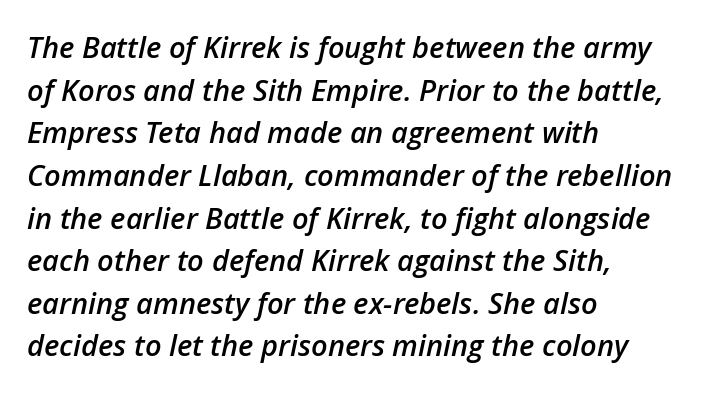
The image shows 29 px semibold type, italic (leaning right); set left-aligned, normal line spacing (1.47x), normal letter spacing, not underlined; low stroke contrast and a medium x-height.
